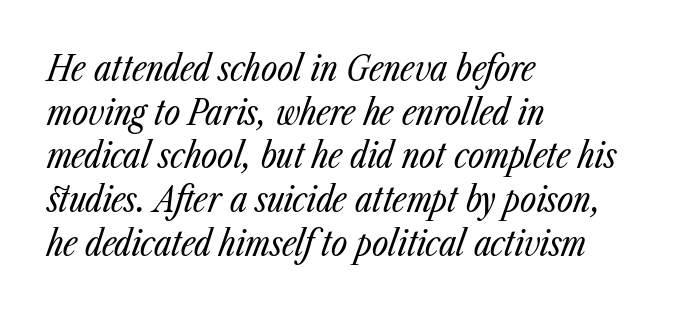
{"italic": "yes", "lean": "right", "slant_degrees": 23, "bold": "no", "weight": "regular", "width": "condensed", "stroke_contrast": "low", "x_height": "medium", "monospaced": "no", "underline": "no", "align": "left", "line_spacing": "normal", "line_spacing_ratio": 1.25, "letter_spacing": "normal", "letter_spacing_em": 0.0, "glyph_px": 35}
